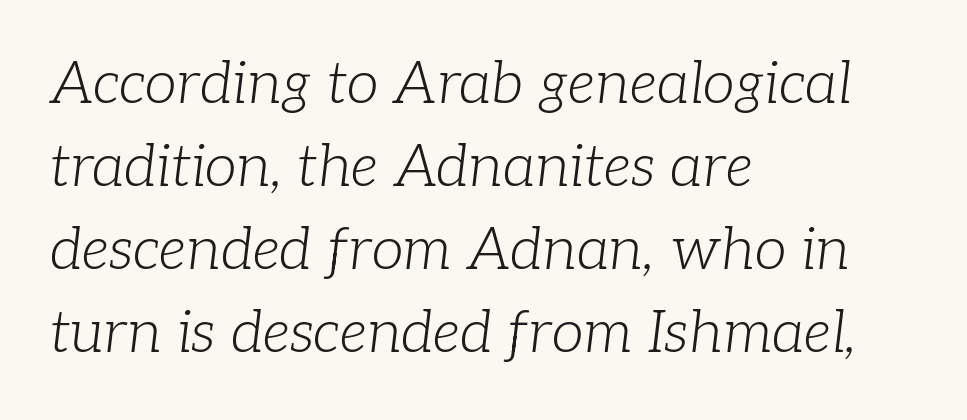
Anything drawn beneath the words? Only blank space. Unbolded letterforms with no extra heft. Does the type have serifs? Yes, each stem ends in a small foot. Nobody touched the tracking dial on this one. Vertically, the passage feels balanced, rows spaced as you'd expect.
